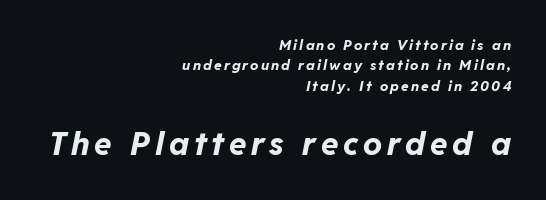
{"italic": "yes", "lean": "right", "slant_degrees": 11, "bold": "yes", "weight": "bold", "width": "normal", "stroke_contrast": "low", "x_height": "medium", "monospaced": "no", "underline": "no", "align": "right", "line_spacing": "normal", "line_spacing_ratio": 1.46, "larger_block": "second", "size_ratio": 2.29, "glyph_px": 32}
